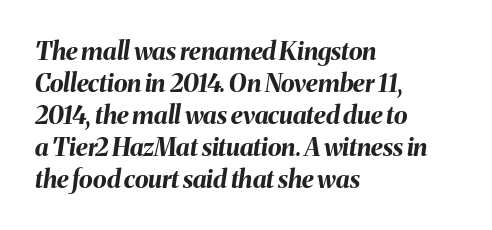
The space between consecutive lines is moderate. This sample uses an oblique cut, with every glyph tilted off the vertical. How heavy is the stroke? Heavy — this is a bold. This rendering uses left alignment, leaving the right contour irregular. Type without underlining.
